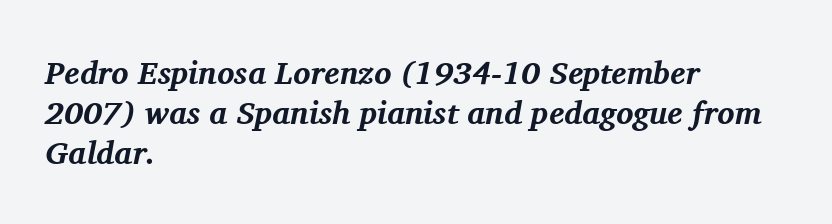
Q: Is the text bold? A: Yes.
Q: Is the text italic (slanted)? A: Yes, it leans right by about 11 degrees.
Q: Is the typeface a serif or a sans-serif typeface? A: Serif.
Q: Is the text underlined? A: No.
Q: How is the paragraph aligned? A: Left-aligned.
Q: Is the spacing between letters normal or unusually wide? A: Normal.
Q: Is the spacing between lines tight, normal or loose? A: Normal.
Q: Width (condensed, normal, or wide)? A: Normal.
Q: Stroke contrast? A: Medium.
Q: x-height? A: Medium.
Q: Monospaced? A: No.
